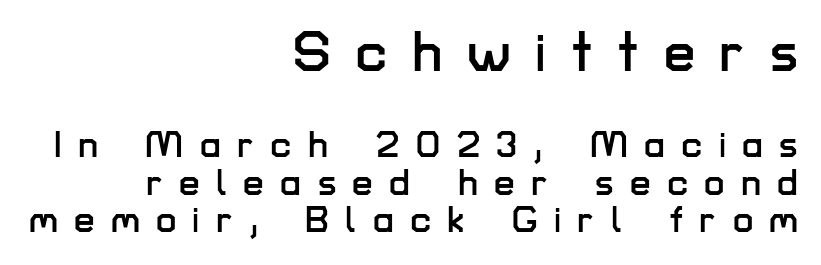
Q: Is the text italic (slanted)? A: No, it is upright.
Q: Is the typeface a serif or a sans-serif typeface? A: Sans-serif.
Q: Is the text underlined? A: No.
Q: How is the paragraph aligned? A: Right-aligned.
Q: Is the spacing between letters normal or unusually wide? A: Unusually wide.
Q: Is the spacing between lines tight, normal or loose? A: Tight.
Q: Which block of text is set in a larger size, the first (top) or the second (bottom)? A: The first (top) one.
Q: Width (condensed, normal, or wide)? A: Normal.
Q: Stroke contrast? A: Low.
Q: x-height? A: Medium.
Q: Monospaced? A: No.
